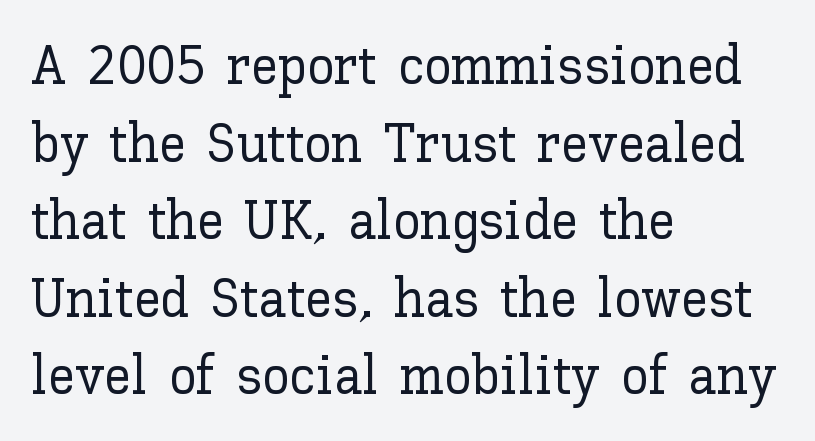
The horizontal fit of the characters is conventional and even. Short and long lines alike share a common starting point at left. Quick note: underline off. The rows are spaced the way most documents space them. Is there any slant? The stems are plumb. You could not count columns in this text — the font is proportionally spaced.
